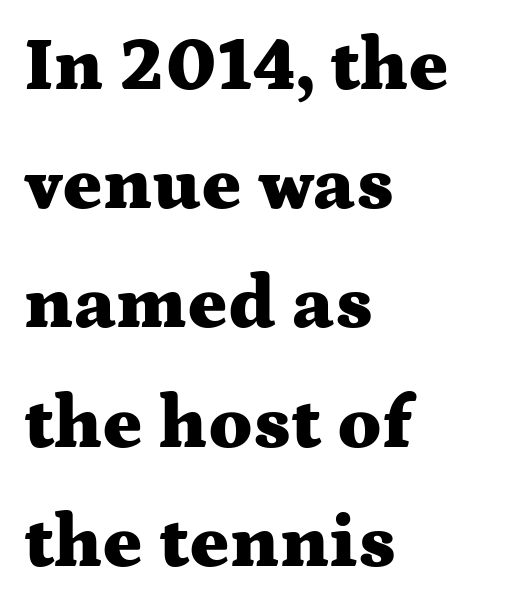
The gap between lines stays unmarked. Bold? Absolutely — the strokes are thick and heavy. The rendering uses natural spacing where letterforms have individual widths. The typesetter chose a ragged-right arrangement here. Interline gaps are of average width in this sample. Italic: no, the glyphs are upright roman.
